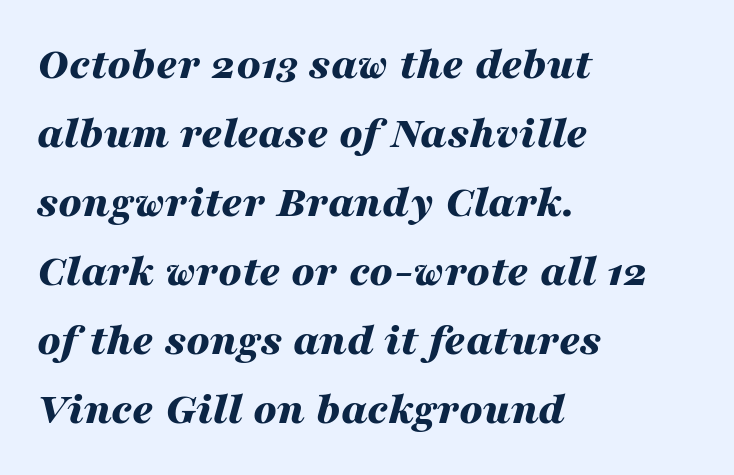
Q: Is the text bold? A: Yes.
Q: Is the text italic (slanted)? A: Yes, it leans right by about 16 degrees.
Q: Is the text underlined? A: No.
Q: How is the paragraph aligned? A: Left-aligned.
Q: Is the spacing between letters normal or unusually wide? A: Normal.
Q: Is the spacing between lines tight, normal or loose? A: Normal.
Q: Width (condensed, normal, or wide)? A: Wide.
Q: Stroke contrast? A: Medium.
Q: x-height? A: Medium.
Q: Monospaced? A: No.
